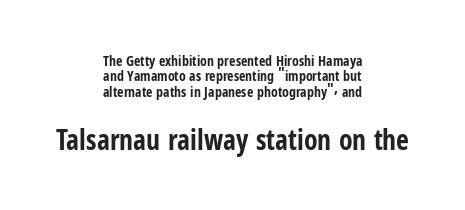
Q: Is the text bold? A: Yes.
Q: Is the text italic (slanted)? A: No, it is upright.
Q: Is the typeface a serif or a sans-serif typeface? A: Sans-serif.
Q: Is the text underlined? A: No.
Q: How is the paragraph aligned? A: Centered.
Q: Is the spacing between letters normal or unusually wide? A: Normal.
Q: Is the spacing between lines tight, normal or loose? A: Tight.
Q: Which block of text is set in a larger size, the first (top) or the second (bottom)? A: The second (bottom) one.
Q: Width (condensed, normal, or wide)? A: Condensed.
Q: Stroke contrast? A: Low.
Q: x-height? A: Medium.
Q: Monospaced? A: No.
